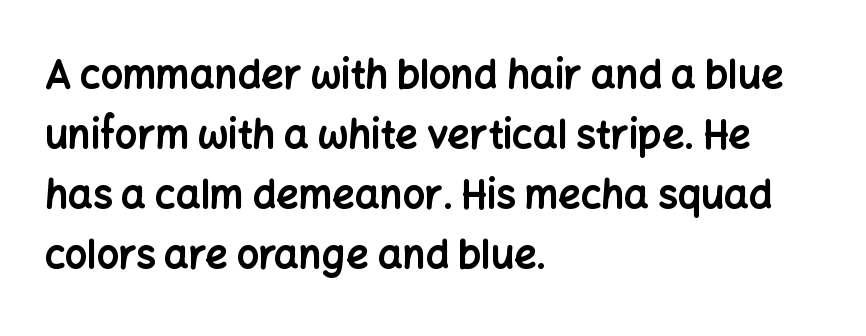
Q: Is the text bold? A: Yes.
Q: Is the text italic (slanted)? A: No, it is upright.
Q: Is the typeface a serif or a sans-serif typeface? A: Sans-serif.
Q: Is the text underlined? A: No.
Q: How is the paragraph aligned? A: Left-aligned.
Q: Is the spacing between letters normal or unusually wide? A: Normal.
Q: Is the spacing between lines tight, normal or loose? A: Normal.
Q: Width (condensed, normal, or wide)? A: Normal.
Q: Stroke contrast? A: Low.
Q: x-height? A: Medium.
Q: Monospaced? A: No.
